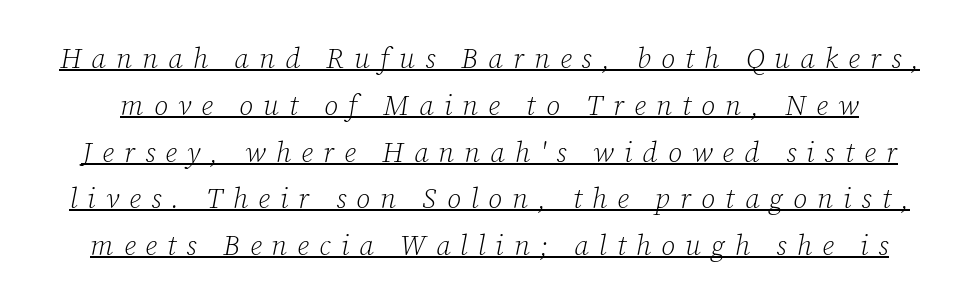
The image shows 28 px light serif type, italic (leaning right); set normal line spacing (1.67x), unusually wide letter spacing (+0.36 em), underlined; low stroke contrast and a medium x-height.
